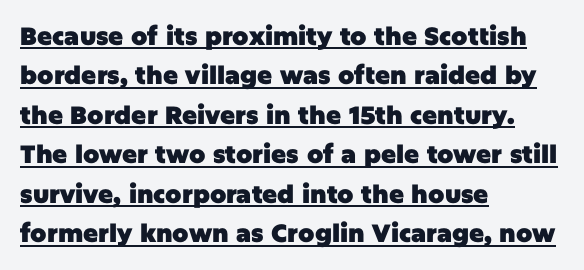
Where is the straight margin? On the left. Does a line run under the words? Yes, clearly. Observe the ordinary spacing: letters are neighbours, not strangers. Notice how thick the strokes are: this is what a full bold looks like. A normal amount of white space separates one row of letters from the next. Ascenders rise straight up at ninety degrees.
